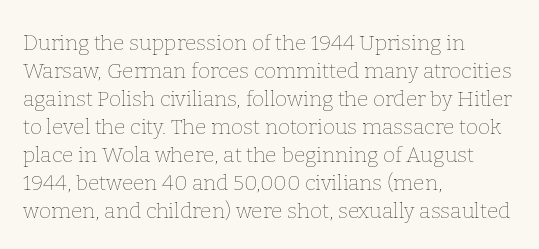
Q: Is the text bold? A: No.
Q: Is the text italic (slanted)? A: No, it is upright.
Q: Is the text underlined? A: No.
Q: How is the paragraph aligned? A: Left-aligned.
Q: Is the spacing between letters normal or unusually wide? A: Normal.
Q: Is the spacing between lines tight, normal or loose? A: Normal.
